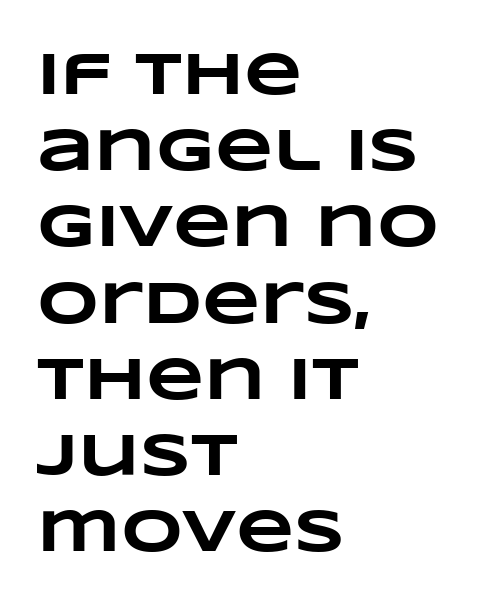
{"bold": "yes", "weight": "heavy", "width": "wide", "stroke_contrast": "low", "x_height": "large", "monospaced": "no", "underline": "no", "align": "left", "line_spacing": "normal", "line_spacing_ratio": 1.27, "letter_spacing": "normal", "letter_spacing_em": 0.0, "glyph_px": 60}
